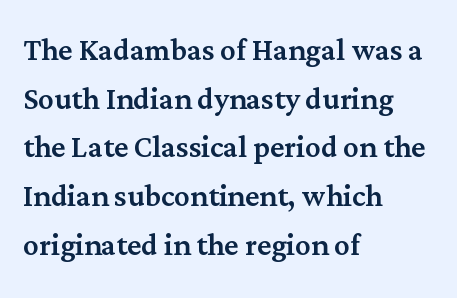
Q: Is the text italic (slanted)? A: No, it is upright.
Q: Is the typeface a serif or a sans-serif typeface? A: Serif.
Q: Is the text underlined? A: No.
Q: How is the paragraph aligned? A: Left-aligned.
Q: Is the spacing between letters normal or unusually wide? A: Normal.
Q: Is the spacing between lines tight, normal or loose? A: Normal.
Q: Width (condensed, normal, or wide)? A: Normal.
Q: Stroke contrast? A: Medium.
Q: x-height? A: Medium.
Q: Monospaced? A: No.
